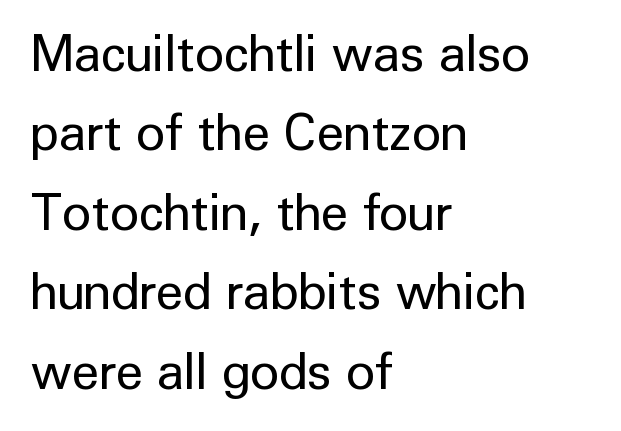
Q: Is the text bold? A: No.
Q: Is the text italic (slanted)? A: No, it is upright.
Q: Is the typeface a serif or a sans-serif typeface? A: Sans-serif.
Q: Is the text underlined? A: No.
Q: How is the paragraph aligned? A: Left-aligned.
Q: Is the spacing between letters normal or unusually wide? A: Normal.
Q: Is the spacing between lines tight, normal or loose? A: Normal.
Q: Width (condensed, normal, or wide)? A: Normal.
Q: Stroke contrast? A: Low.
Q: x-height? A: Medium.
Q: Monospaced? A: No.
